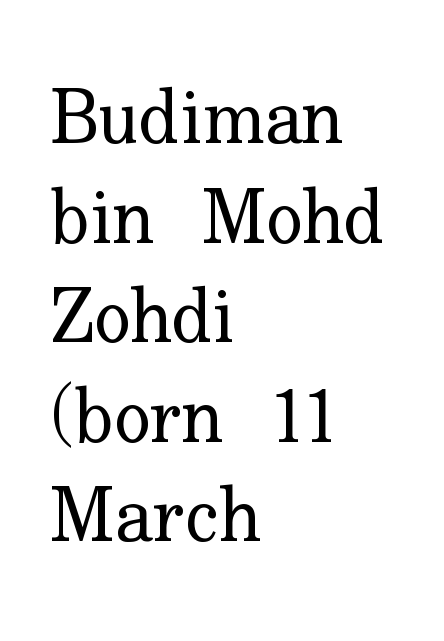
Q: Is the text bold? A: No.
Q: Is the text italic (slanted)? A: No, it is upright.
Q: Is the typeface a serif or a sans-serif typeface? A: Serif.
Q: Is the text underlined? A: No.
Q: How is the paragraph aligned? A: Left-aligned.
Q: Is the spacing between letters normal or unusually wide? A: Normal.
Q: Is the spacing between lines tight, normal or loose? A: Normal.
Q: Width (condensed, normal, or wide)? A: Normal.
Q: Stroke contrast? A: Low.
Q: x-height? A: Small.
Q: Monospaced? A: No.
